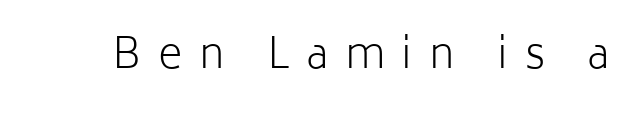
The image shows 42 px light sans-serif type, upright; set unusually wide letter spacing (+0.4 em), not underlined; low stroke contrast and a medium x-height.
